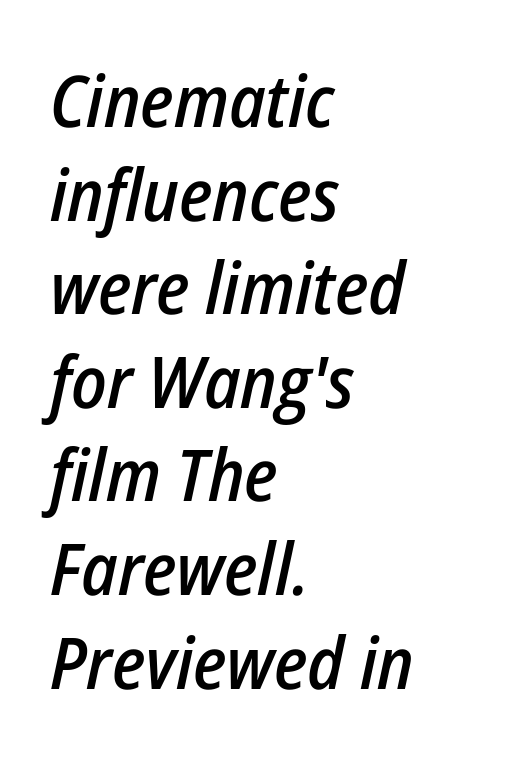
{"italic": "yes", "lean": "right", "slant_degrees": 12, "bold": "semi", "weight": "semibold", "width": "condensed", "stroke_contrast": "low", "x_height": "medium", "monospaced": "no", "underline": "no", "align": "left", "line_spacing": "normal", "line_spacing_ratio": 1.3, "letter_spacing": "normal", "letter_spacing_em": 0.0, "glyph_px": 72}
